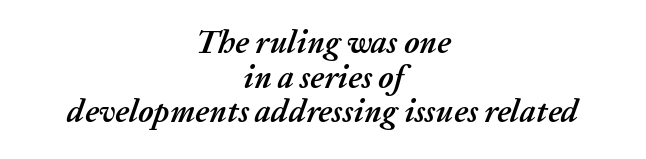
Is the block centered? Yes — each line is placed symmetrically about the middle. The designer dialed line spacing down below the default. Plenty of ink on the page — the face is bold. Honestly, the letter spacing is just normal — you wouldn't notice it.
